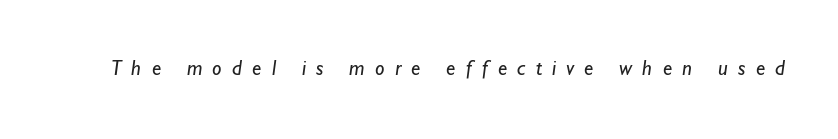
The image shows 21 px text type; set unusually wide letter spacing (+0.49 em), not underlined.
